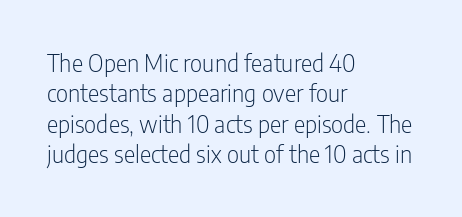
{"italic": "no", "bold": "no", "underline": "no", "align": "left", "line_spacing": "normal", "line_spacing_ratio": 1.27, "letter_spacing": "normal", "letter_spacing_em": 0.0, "glyph_px": 24}
